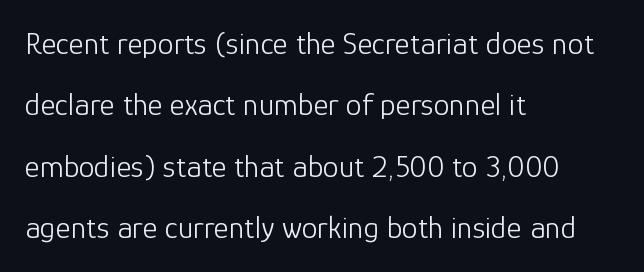
The image shows 32 px light sans-serif type, upright; set left-aligned, loose line spacing (1.92x), normal letter spacing, not underlined; low stroke contrast and a medium x-height.
